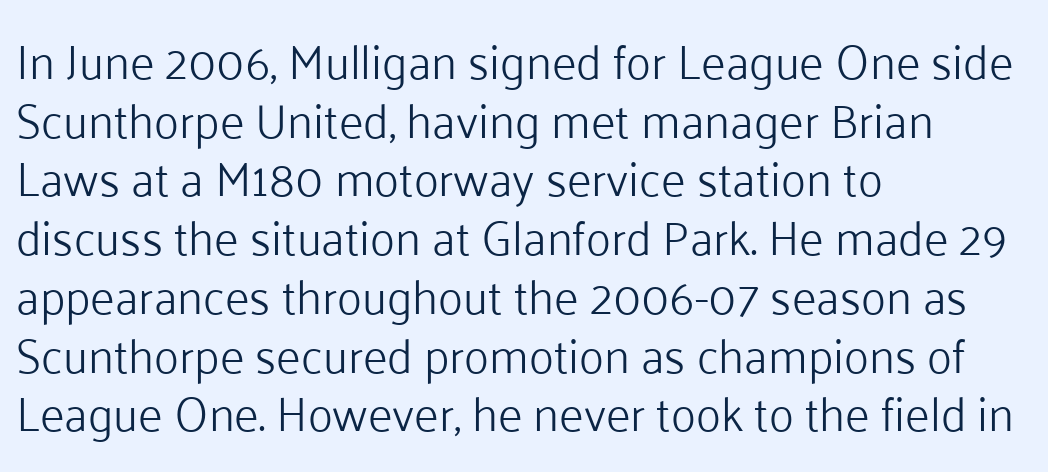
Here the glyphs are tracked normally, forming tight word shapes. Is this a fixed-width face? No — the glyphs have proportional, varying widths. Heaviness? Minimal to ordinary, like unemphasized prose. Reading down the column, the eye jumps a familiar distance to each next line.
